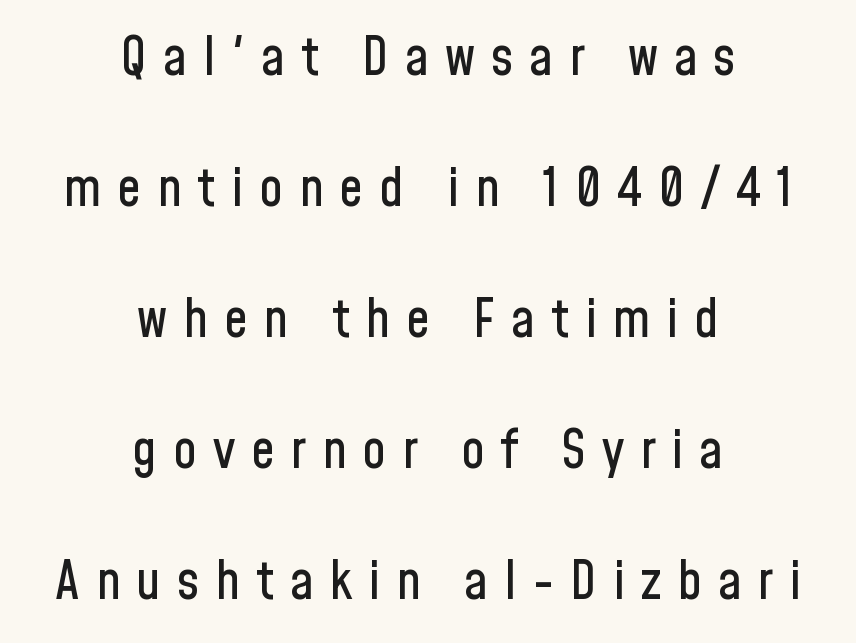
{"serif": "no", "italic": "no", "width": "condensed", "stroke_contrast": "low", "x_height": "medium", "monospaced": "no", "underline": "no", "align": "center", "line_spacing": "loose", "line_spacing_ratio": 2.47, "letter_spacing": "wide", "letter_spacing_em": 0.3, "glyph_px": 53}
